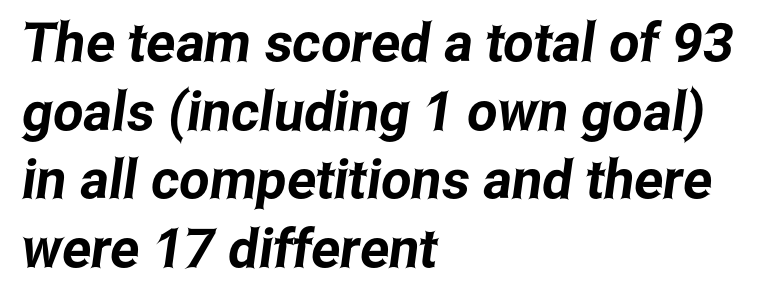
The image shows 54 px condensed sans-serif type; set left-aligned, normal line spacing (1.27x), normal letter spacing, not underlined; low stroke contrast and a medium x-height.
